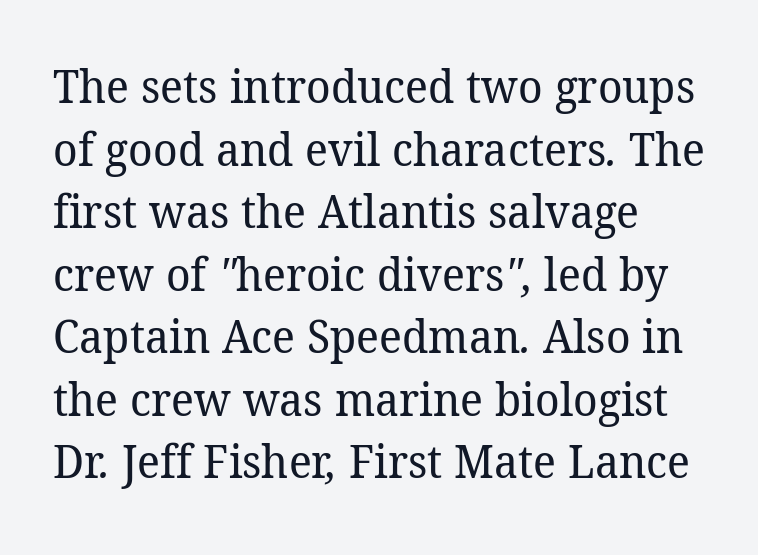
Q: Is the text bold? A: No.
Q: Is the typeface a serif or a sans-serif typeface? A: Serif.
Q: Is the text underlined? A: No.
Q: How is the paragraph aligned? A: Left-aligned.
Q: Is the spacing between letters normal or unusually wide? A: Normal.
Q: Is the spacing between lines tight, normal or loose? A: Normal.
Q: Width (condensed, normal, or wide)? A: Normal.
Q: Stroke contrast? A: Low.
Q: x-height? A: Medium.
Q: Monospaced? A: No.
